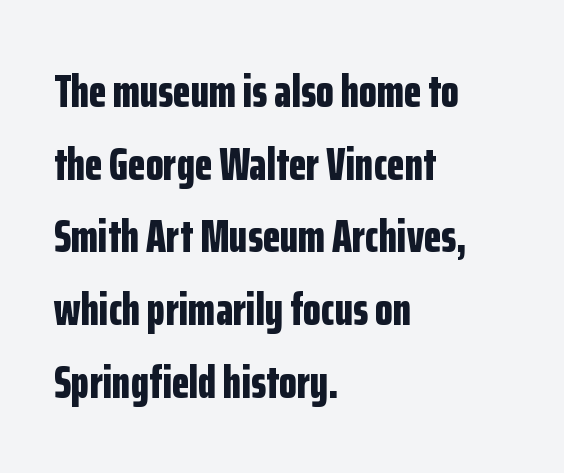
Q: Is the text bold? A: Yes.
Q: Is the text italic (slanted)? A: No, it is upright.
Q: Is the typeface a serif or a sans-serif typeface? A: Sans-serif.
Q: Is the text underlined? A: No.
Q: How is the paragraph aligned? A: Left-aligned.
Q: Is the spacing between letters normal or unusually wide? A: Normal.
Q: Is the spacing between lines tight, normal or loose? A: Normal.
Q: Width (condensed, normal, or wide)? A: Condensed.
Q: Stroke contrast? A: Low.
Q: x-height? A: Medium.
Q: Monospaced? A: No.
